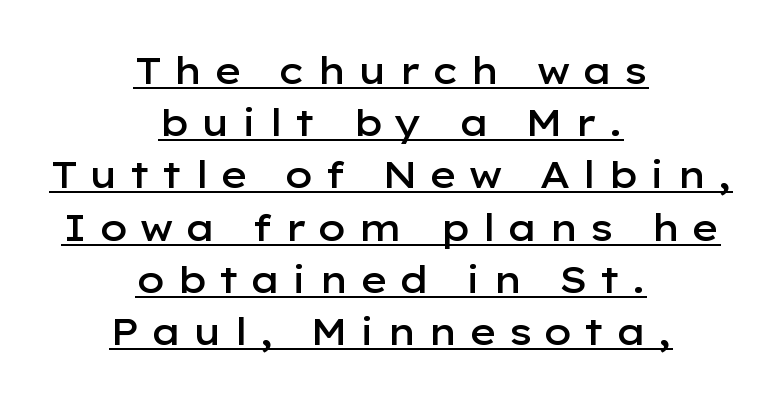
The image shows 37 px semibold, wide sans-serif type, upright; set centered, normal line spacing (1.41x), unusually wide letter spacing (+0.28 em), underlined; low stroke contrast and a medium x-height.
